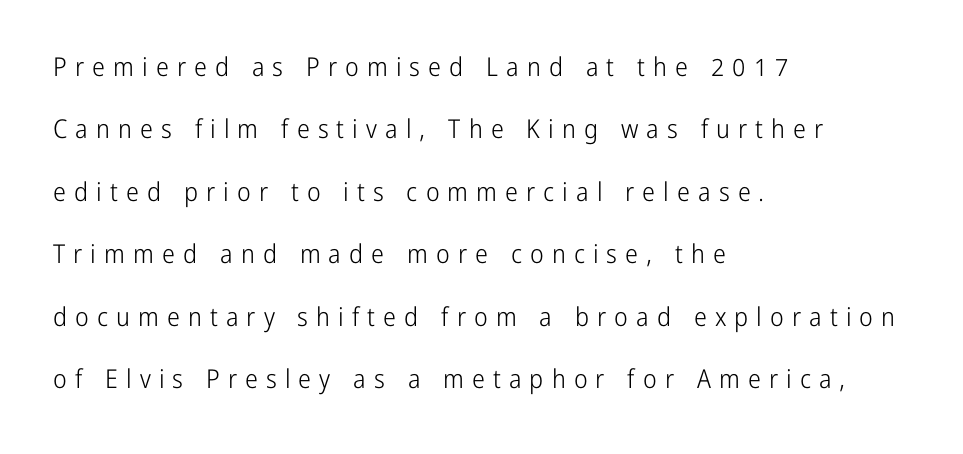
Q: Is the text bold? A: No.
Q: Is the text italic (slanted)? A: No, it is upright.
Q: Is the text underlined? A: No.
Q: How is the paragraph aligned? A: Left-aligned.
Q: Is the spacing between letters normal or unusually wide? A: Unusually wide.
Q: Is the spacing between lines tight, normal or loose? A: Loose.
